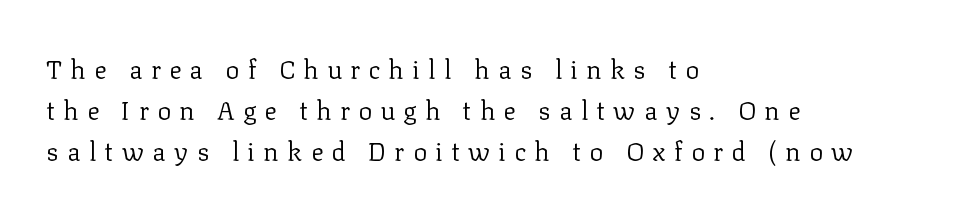
The image shows 26 px text type, upright; set left-aligned, normal line spacing (1.57x), unusually wide letter spacing (+0.32 em), not underlined.
